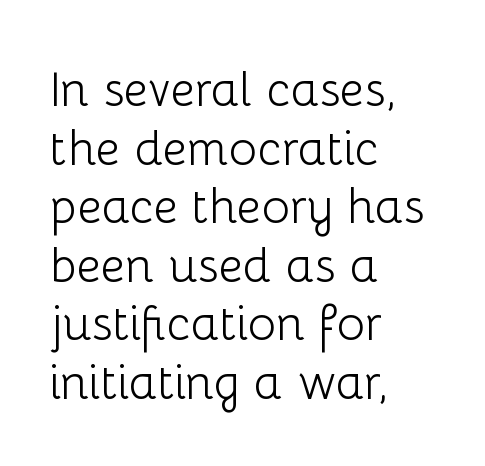
The image shows 48 px light sans-serif type, upright; set left-aligned, line spacing 1.22x, normal letter spacing, not underlined; low stroke contrast and a medium x-height.
